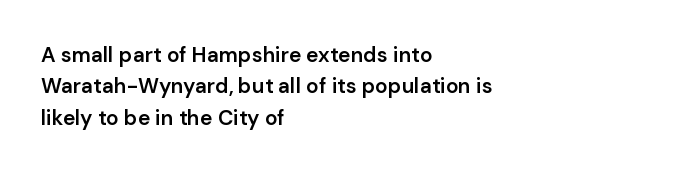
{"italic": "no", "bold": "semi", "underline": "no", "align": "left", "line_spacing": "normal", "line_spacing_ratio": 1.49, "letter_spacing": "normal", "letter_spacing_em": 0.0, "glyph_px": 21}
